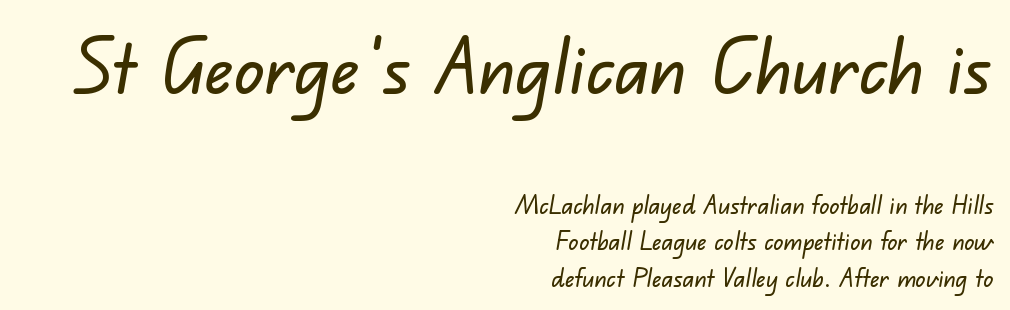
Q: Is the typeface a serif or a sans-serif typeface? A: Sans-serif.
Q: Is the text underlined? A: No.
Q: How is the paragraph aligned? A: Right-aligned.
Q: Is the spacing between letters normal or unusually wide? A: Normal.
Q: Is the spacing between lines tight, normal or loose? A: Normal.
Q: Which block of text is set in a larger size, the first (top) or the second (bottom)? A: The first (top) one.
Q: Width (condensed, normal, or wide)? A: Normal.
Q: Stroke contrast? A: Low.
Q: x-height? A: Small.
Q: Monospaced? A: No.
